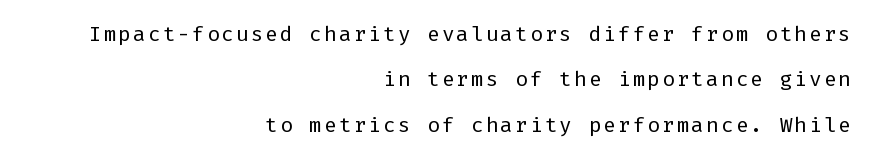
Q: Is the text bold? A: No.
Q: Is the text italic (slanted)? A: No, it is upright.
Q: Is the text underlined? A: No.
Q: How is the paragraph aligned? A: Right-aligned.
Q: Is the spacing between lines tight, normal or loose? A: Loose.
